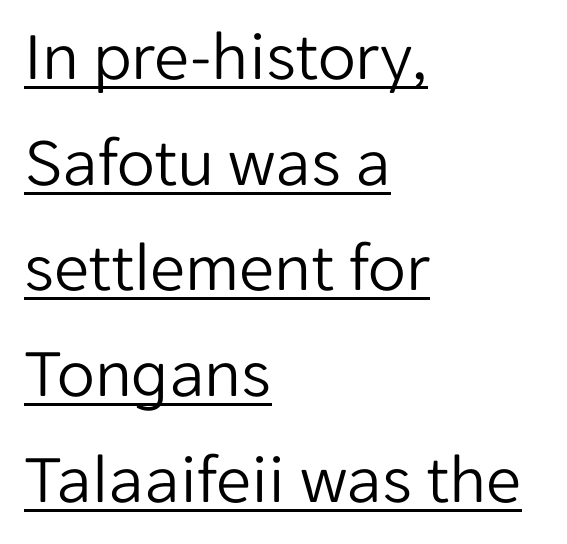
The paragraph has a hard left edge and a soft right edge. This sample has the flowing, uneven cadence of proportional lettering. Nothing unusual about the tracking: characters are spaced as the font intends. The rows are spaced the way most documents space them. The font is comparable to plain body text, perhaps lighter.
